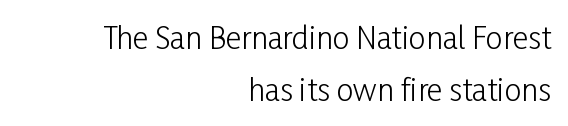
Glyph-to-glyph distance matches everyday printed text. The weight would be labelled regular, book, light, or lighter still. The passage shown is typed in a proportional face where columns would drift. The lines in this sample share a right terminus and differ only in where they begin.
